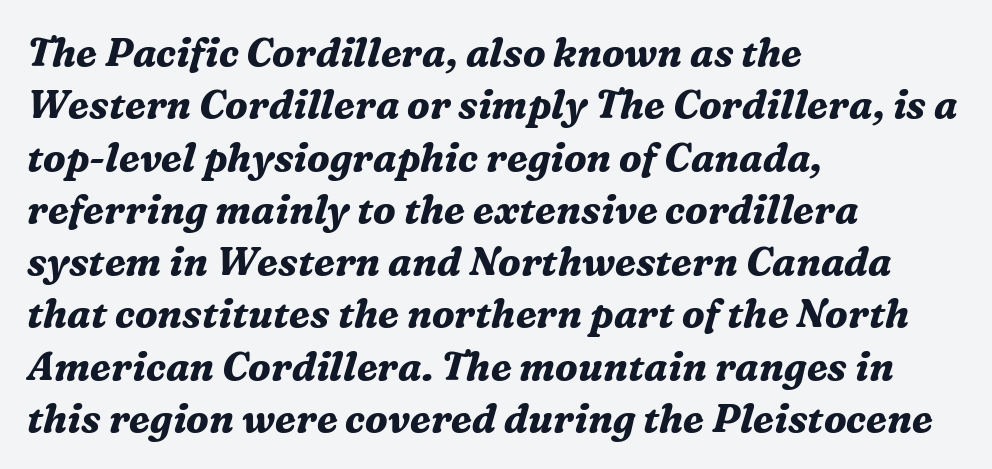
The image shows 39 px bold serif type, italic (leaning right); set left-aligned, normal line spacing (1.34x), normal letter spacing, not underlined; medium stroke contrast and a medium x-height.
